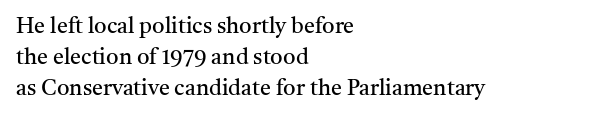
{"italic": "no", "bold": "no", "underline": "no", "align": "left", "line_spacing": "normal", "line_spacing_ratio": 1.4, "letter_spacing": "normal", "letter_spacing_em": 0.0, "glyph_px": 22}
